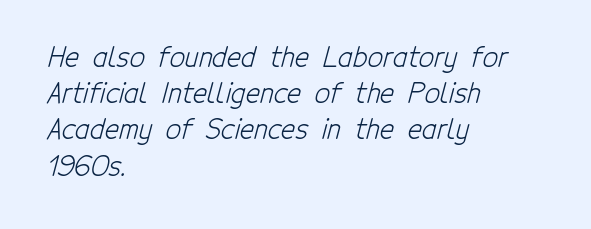
{"bold": "no", "underline": "no", "align": "left", "line_spacing": "normal", "line_spacing_ratio": 1.34, "letter_spacing": "normal", "letter_spacing_em": 0.0, "glyph_px": 27}
